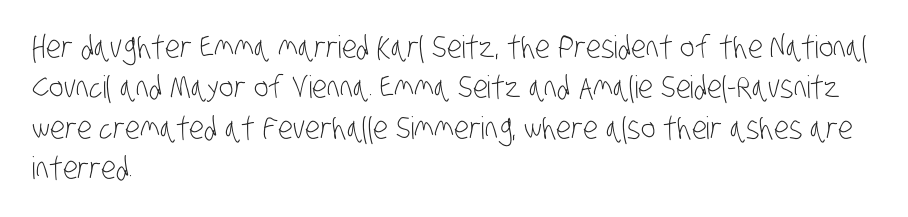
Q: Is the text bold? A: No.
Q: Is the typeface a serif or a sans-serif typeface? A: Sans-serif.
Q: Is the text underlined? A: No.
Q: How is the paragraph aligned? A: Left-aligned.
Q: Is the spacing between letters normal or unusually wide? A: Normal.
Q: Is the spacing between lines tight, normal or loose? A: Normal.
Q: Width (condensed, normal, or wide)? A: Condensed.
Q: Stroke contrast? A: Low.
Q: x-height? A: Large.
Q: Monospaced? A: No.
